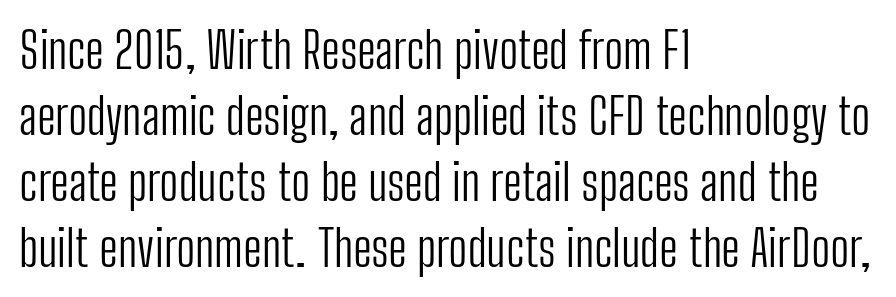
{"serif": "no", "italic": "no", "bold": "no", "weight": "light", "width": "condensed", "stroke_contrast": "low", "x_height": "medium", "monospaced": "no", "underline": "no", "align": "left", "line_spacing": "normal", "line_spacing_ratio": 1.32, "letter_spacing": "normal", "letter_spacing_em": 0.0, "glyph_px": 50}
